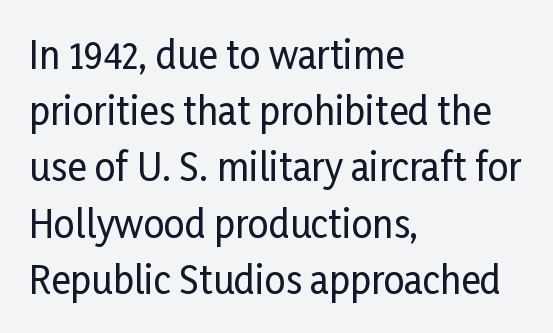
The image shows 37 px condensed sans-serif type, upright; set left-aligned, normal line spacing (1.52x), normal letter spacing, not underlined; low stroke contrast and a medium x-height.
